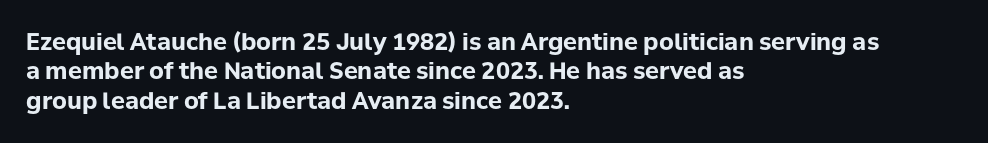
In terms of posture, this sample is upright. Whoever set this chose a conventional vertical rhythm. The space directly below the letters is spotless. A typesetter would call this zero additional tracking.
